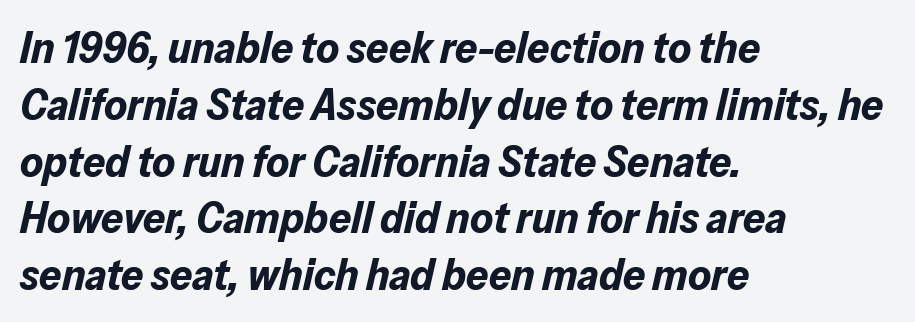
Q: Is the text bold? A: Yes.
Q: Is the text italic (slanted)? A: Yes, it leans right by about 13 degrees.
Q: Is the text underlined? A: No.
Q: How is the paragraph aligned? A: Left-aligned.
Q: Is the spacing between letters normal or unusually wide? A: Normal.
Q: Is the spacing between lines tight, normal or loose? A: Normal.
Q: Width (condensed, normal, or wide)? A: Normal.
Q: Stroke contrast? A: Low.
Q: x-height? A: Medium.
Q: Monospaced? A: No.
